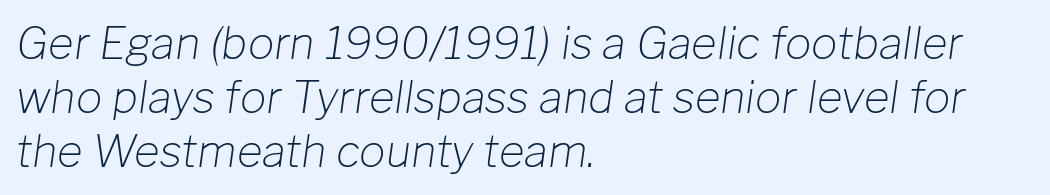
This rendering uses left alignment, leaving the right contour irregular. Underlining? Definitely not there. Short note: letters normally spaced. An italicized treatment has been applied to the whole sample. This sample has the flowing, uneven cadence of proportional lettering. The cut favours lightness, reaching ordinary text weight at its darkest.
